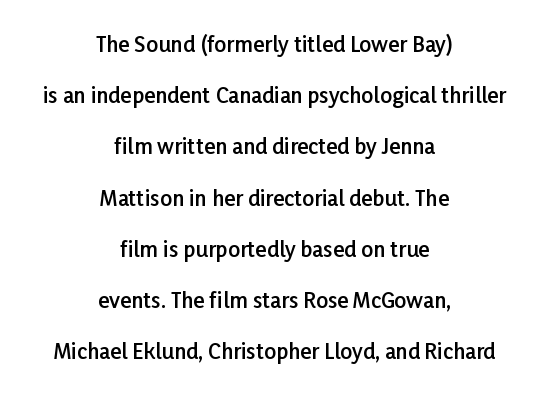
Q: Is the text bold? A: Semi-bold.
Q: Is the text italic (slanted)? A: No, it is upright.
Q: Is the text underlined? A: No.
Q: How is the paragraph aligned? A: Centered.
Q: Is the spacing between letters normal or unusually wide? A: Normal.
Q: Is the spacing between lines tight, normal or loose? A: Loose.
